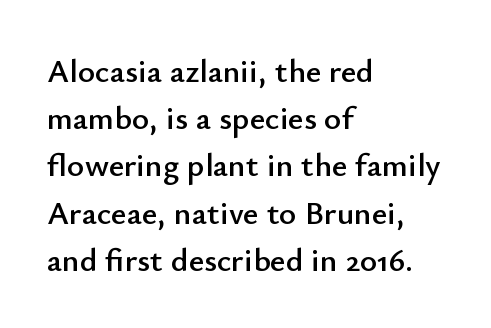
{"serif": "no", "italic": "no", "width": "normal", "stroke_contrast": "low", "x_height": "small", "monospaced": "no", "underline": "no", "align": "left", "line_spacing": "normal", "line_spacing_ratio": 1.43, "letter_spacing": "normal", "letter_spacing_em": 0.0, "glyph_px": 33}
